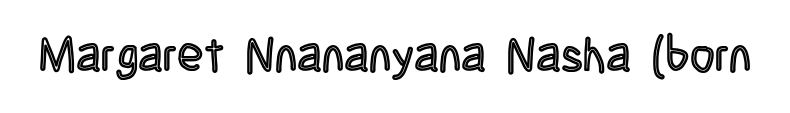
Q: Is the text italic (slanted)? A: No, it is upright.
Q: Is the text underlined? A: No.
Q: Is the spacing between letters normal or unusually wide? A: Normal.
Q: Width (condensed, normal, or wide)? A: Condensed.
Q: x-height? A: Large.
Q: Monospaced? A: No.
